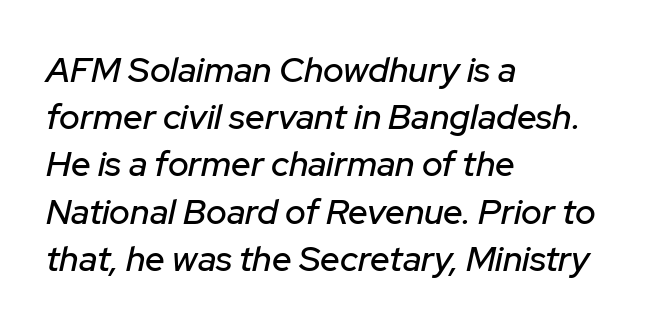
The image shows 35 px text type, italic (leaning right); set left-aligned, normal line spacing (1.35x), normal letter spacing, not underlined; low stroke contrast and a medium x-height.
